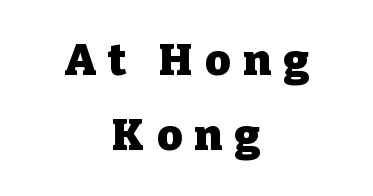
Q: Is the text bold? A: Yes.
Q: Is the text italic (slanted)? A: No, it is upright.
Q: Is the typeface a serif or a sans-serif typeface? A: Serif.
Q: Is the text underlined? A: No.
Q: How is the paragraph aligned? A: Centered.
Q: Is the spacing between letters normal or unusually wide? A: Unusually wide.
Q: Width (condensed, normal, or wide)? A: Normal.
Q: Stroke contrast? A: Low.
Q: x-height? A: Medium.
Q: Monospaced? A: No.
